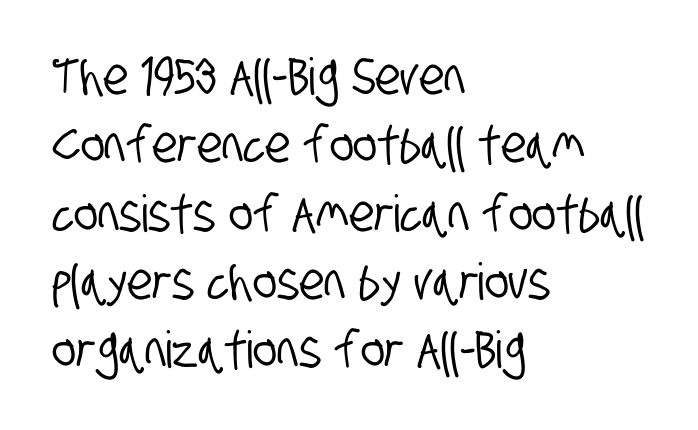
The image shows 51 px condensed sans-serif type; set left-aligned, normal line spacing (1.34x), normal letter spacing, not underlined; low stroke contrast and a large x-height.
